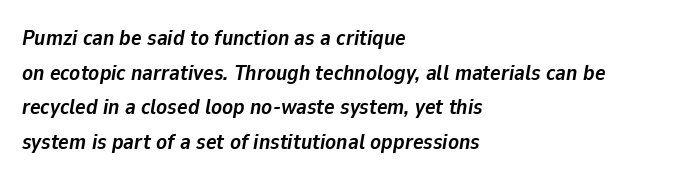
The image shows 22 px bold type, italic (leaning right); set left-aligned, normal line spacing (1.57x), normal letter spacing, not underlined.
